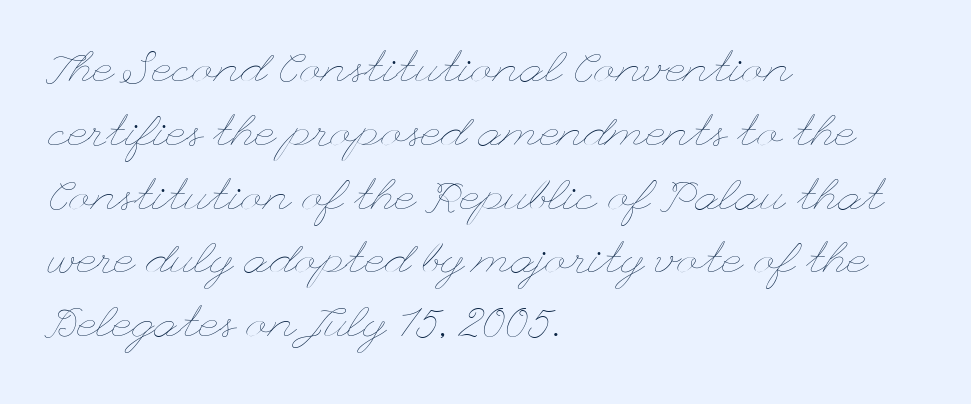
Q: Is the text bold? A: No.
Q: Is the text italic (slanted)? A: Yes.
Q: Is the text underlined? A: No.
Q: How is the paragraph aligned? A: Left-aligned.
Q: Is the spacing between letters normal or unusually wide? A: Normal.
Q: Is the spacing between lines tight, normal or loose? A: Normal.
Q: Width (condensed, normal, or wide)? A: Wide.
Q: Stroke contrast? A: Low.
Q: x-height? A: Small.
